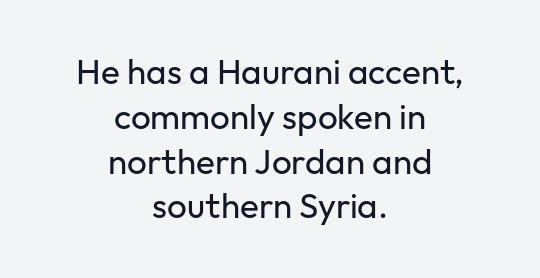
You can tell from the bare stems that sans-serif type was used. Heaviness? Minimal to ordinary, like unemphasized prose. A typesetter would call this proportional, since set widths differ per character. Evenly set lines give the paragraph a standard silhouette. The text block is weighted toward neither margin, spreading evenly from the middle.
